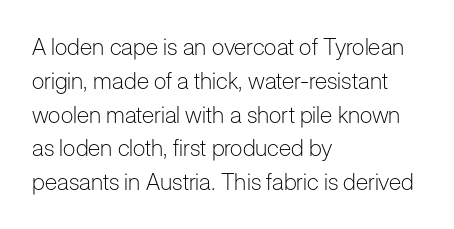
The image shows 23 px text type, upright; set left-aligned, normal line spacing (1.47x), normal letter spacing, not underlined.
